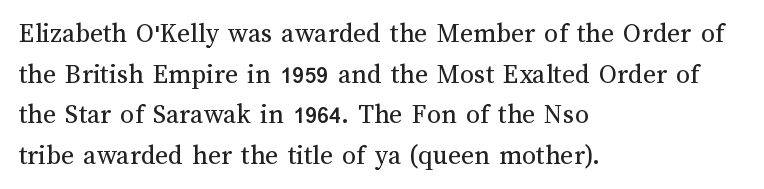
Q: Is the text bold? A: No.
Q: Is the text italic (slanted)? A: No, it is upright.
Q: Is the text underlined? A: No.
Q: How is the paragraph aligned? A: Left-aligned.
Q: Is the spacing between letters normal or unusually wide? A: Normal.
Q: Is the spacing between lines tight, normal or loose? A: Normal.
Q: Width (condensed, normal, or wide)? A: Normal.
Q: Stroke contrast? A: Medium.
Q: x-height? A: Medium.
Q: Monospaced? A: No.
